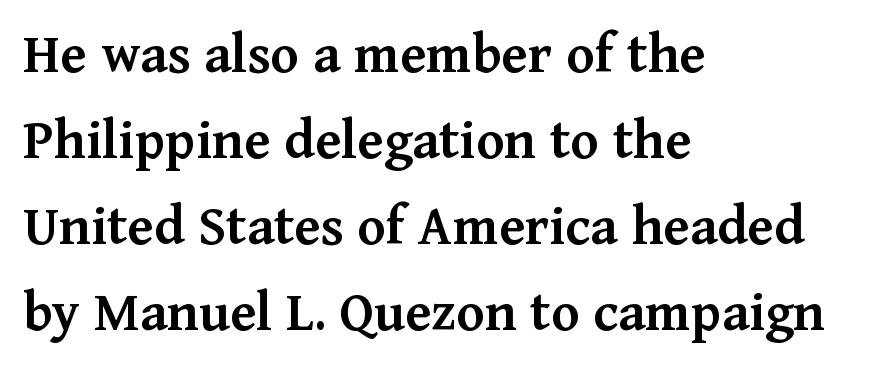
{"serif": "yes", "italic": "no", "bold": "semi", "weight": "semibold", "width": "normal", "stroke_contrast": "medium", "x_height": "medium", "monospaced": "no", "underline": "no", "align": "left", "line_spacing": "normal", "line_spacing_ratio": 1.46, "letter_spacing": "normal", "letter_spacing_em": 0.0, "glyph_px": 59}
